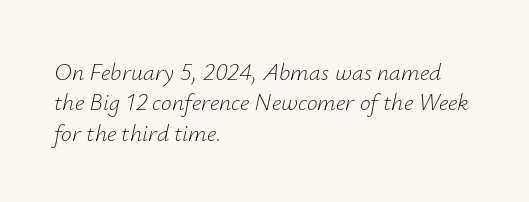
{"italic": "yes", "lean": "right", "slant_degrees": 12, "bold": "no", "underline": "no", "align": "left", "line_spacing": "normal", "line_spacing_ratio": 1.27, "letter_spacing": "normal", "letter_spacing_em": 0.0, "glyph_px": 24}
